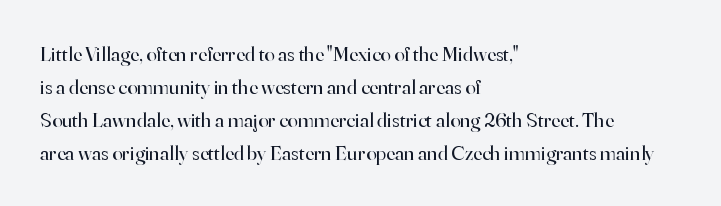
The image shows 21 px text type, upright; set left-aligned, normal line spacing (1.57x), normal letter spacing, not underlined.
